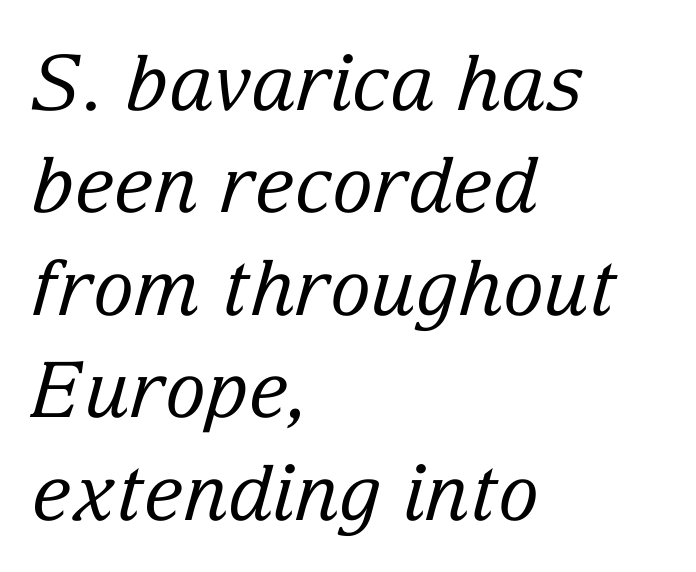
{"serif": "yes", "italic": "yes", "lean": "right", "slant_degrees": 15, "bold": "no", "weight": "regular", "width": "normal", "stroke_contrast": "low", "x_height": "medium", "monospaced": "no", "underline": "no", "align": "left", "line_spacing": "normal", "line_spacing_ratio": 1.33, "letter_spacing": "normal", "letter_spacing_em": 0.0, "glyph_px": 77}
